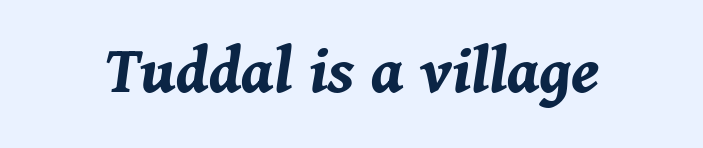
The image shows 70 px bold type, italic (leaning right); set normal letter spacing, not underlined; medium stroke contrast and a medium x-height.
